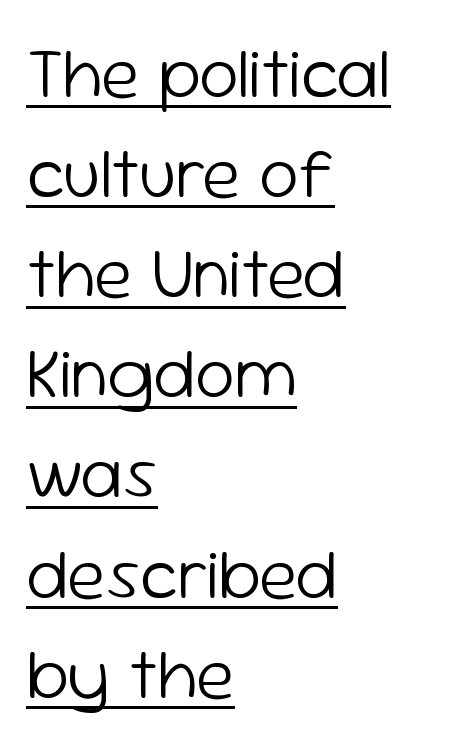
Q: Is the text bold? A: No.
Q: Is the text italic (slanted)? A: No, it is upright.
Q: Is the typeface a serif or a sans-serif typeface? A: Sans-serif.
Q: Is the text underlined? A: Yes.
Q: How is the paragraph aligned? A: Left-aligned.
Q: Is the spacing between letters normal or unusually wide? A: Normal.
Q: Is the spacing between lines tight, normal or loose? A: Normal.
Q: Width (condensed, normal, or wide)? A: Normal.
Q: Stroke contrast? A: Low.
Q: x-height? A: Medium.
Q: Monospaced? A: No.
